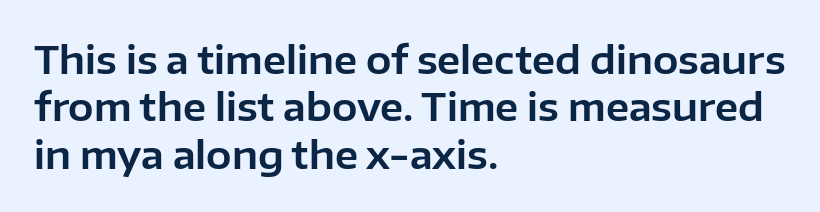
{"serif": "no", "italic": "no", "width": "normal", "stroke_contrast": "low", "x_height": "medium", "monospaced": "no", "underline": "no", "align": "left", "line_spacing": "normal", "line_spacing_ratio": 1.25, "letter_spacing": "normal", "letter_spacing_em": 0.0, "glyph_px": 38}
